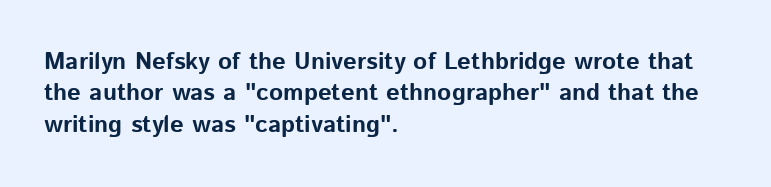
Q: Is the text bold? A: Yes.
Q: Is the text italic (slanted)? A: No, it is upright.
Q: Is the text underlined? A: No.
Q: How is the paragraph aligned? A: Left-aligned.
Q: Is the spacing between letters normal or unusually wide? A: Normal.
Q: Is the spacing between lines tight, normal or loose? A: Normal.
